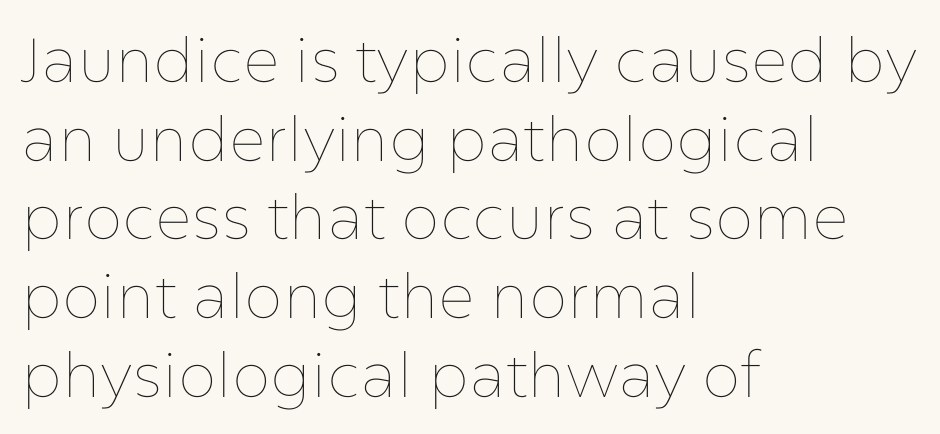
Q: Is the text bold? A: No.
Q: Is the text italic (slanted)? A: No, it is upright.
Q: Is the text underlined? A: No.
Q: How is the paragraph aligned? A: Left-aligned.
Q: Is the spacing between letters normal or unusually wide? A: Normal.
Q: Is the spacing between lines tight, normal or loose? A: Normal.
Q: Width (condensed, normal, or wide)? A: Normal.
Q: Stroke contrast? A: Low.
Q: x-height? A: Medium.
Q: Monospaced? A: No.
